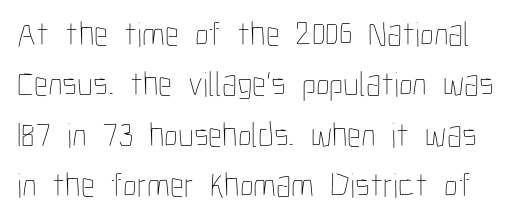
{"italic": "no", "bold": "no", "weight": "thin", "width": "condensed", "stroke_contrast": "low", "x_height": "medium", "monospaced": "no", "underline": "no", "line_spacing": "normal", "line_spacing_ratio": 1.44, "letter_spacing": "normal", "letter_spacing_em": 0.0, "glyph_px": 35}
